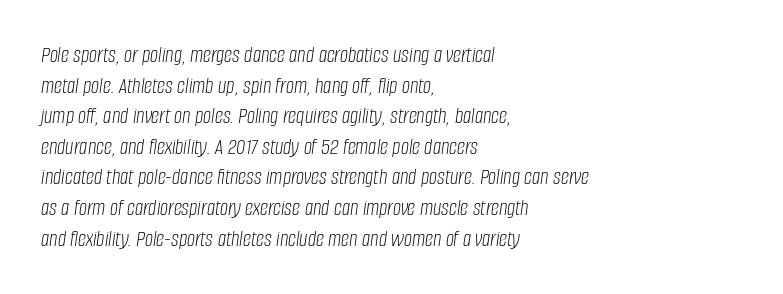
Q: Is the text bold? A: No.
Q: Is the text italic (slanted)? A: Yes, it leans right by about 8 degrees.
Q: Is the text underlined? A: No.
Q: How is the paragraph aligned? A: Left-aligned.
Q: Is the spacing between letters normal or unusually wide? A: Normal.
Q: Is the spacing between lines tight, normal or loose? A: Normal.
